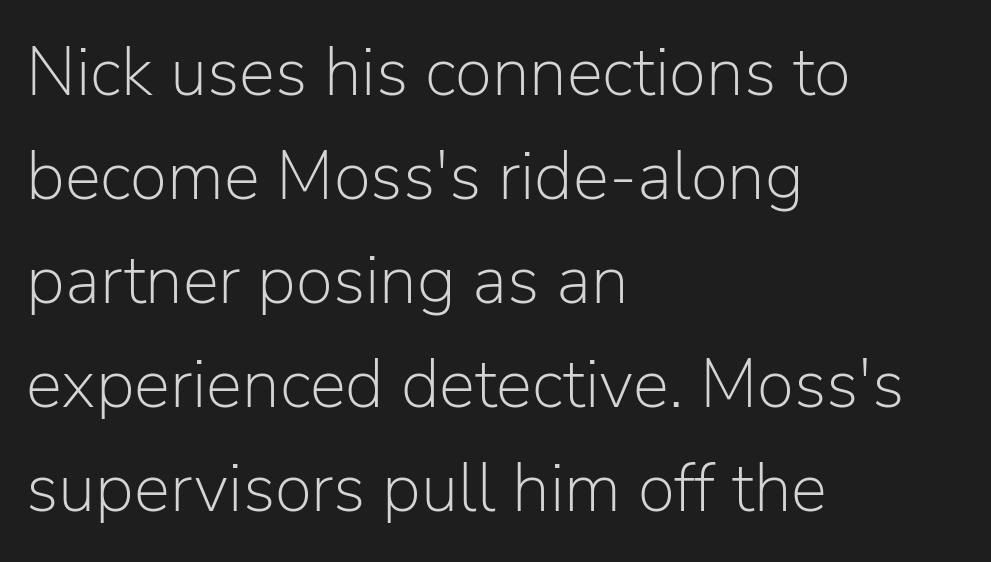
The image shows 68 px light sans-serif type, upright; set left-aligned, normal line spacing (1.53x), normal letter spacing, not underlined; low stroke contrast and a medium x-height.
